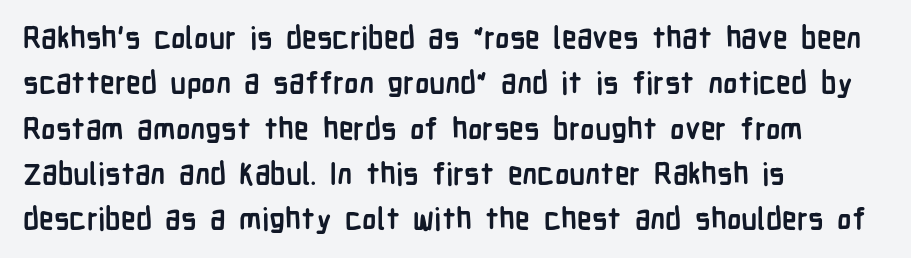
The image shows 30 px semibold, condensed sans-serif type, upright; set left-aligned, normal line spacing (1.51x), normal letter spacing, not underlined; low stroke contrast and a medium x-height.
